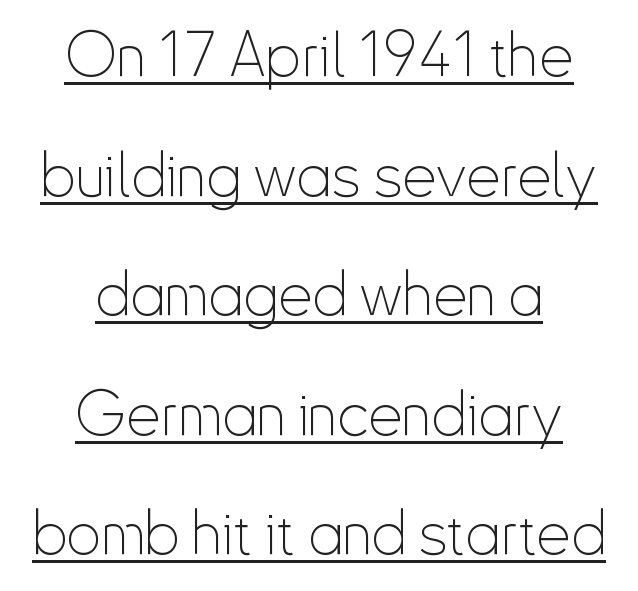
The image shows 61 px thin, condensed sans-serif type, upright; set centered, loose line spacing (1.96x), normal letter spacing, underlined; low stroke contrast and a small x-height.
